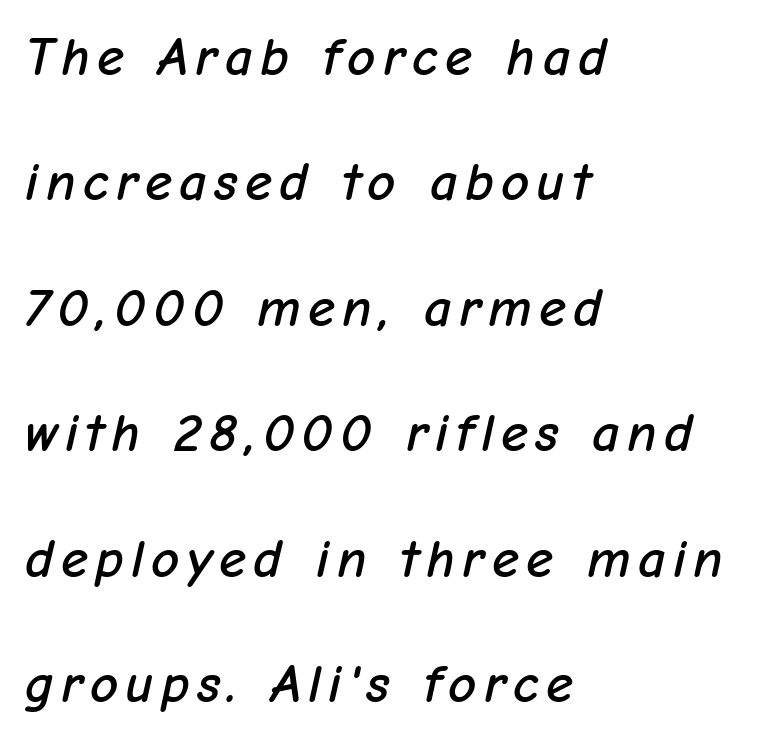
{"italic": "yes", "lean": "right", "slant_degrees": 12, "width": "normal", "stroke_contrast": "low", "x_height": "medium", "monospaced": "no", "underline": "no", "align": "left", "line_spacing": "loose", "line_spacing_ratio": 2.28, "glyph_px": 55}
